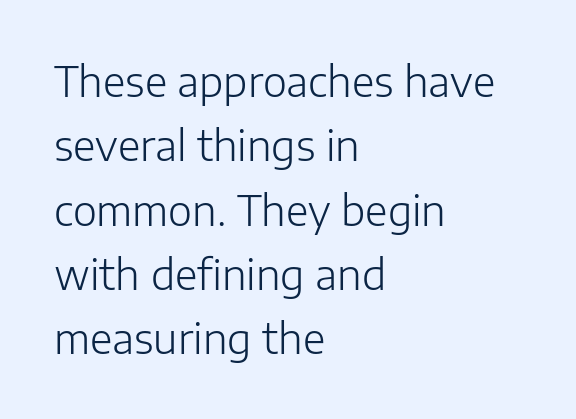
Q: Is the text bold? A: No.
Q: Is the text italic (slanted)? A: No, it is upright.
Q: Is the typeface a serif or a sans-serif typeface? A: Sans-serif.
Q: Is the text underlined? A: No.
Q: How is the paragraph aligned? A: Left-aligned.
Q: Is the spacing between letters normal or unusually wide? A: Normal.
Q: Is the spacing between lines tight, normal or loose? A: Normal.
Q: Width (condensed, normal, or wide)? A: Normal.
Q: Stroke contrast? A: Low.
Q: x-height? A: Medium.
Q: Monospaced? A: No.
